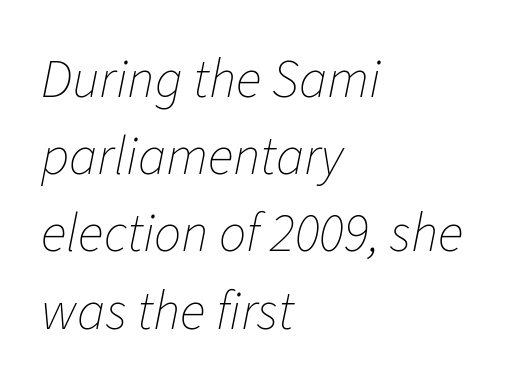
{"italic": "yes", "lean": "right", "slant_degrees": 11, "bold": "no", "weight": "thin", "width": "normal", "stroke_contrast": "low", "x_height": "medium", "monospaced": "no", "underline": "no", "align": "left", "line_spacing": "normal", "line_spacing_ratio": 1.43, "letter_spacing": "normal", "letter_spacing_em": 0.0, "glyph_px": 54}
